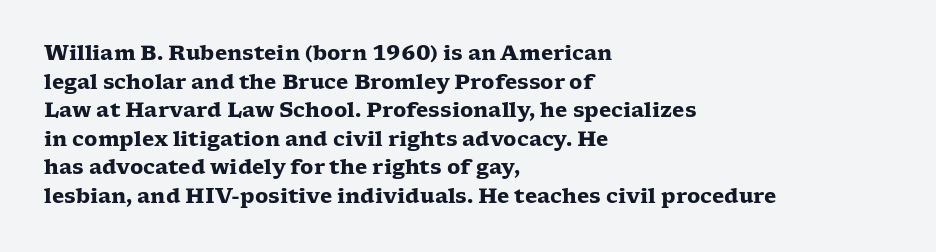
{"italic": "no", "bold": "yes", "underline": "no", "align": "left", "line_spacing": "normal", "line_spacing_ratio": 1.43, "letter_spacing": "normal", "letter_spacing_em": 0.0, "glyph_px": 20}
